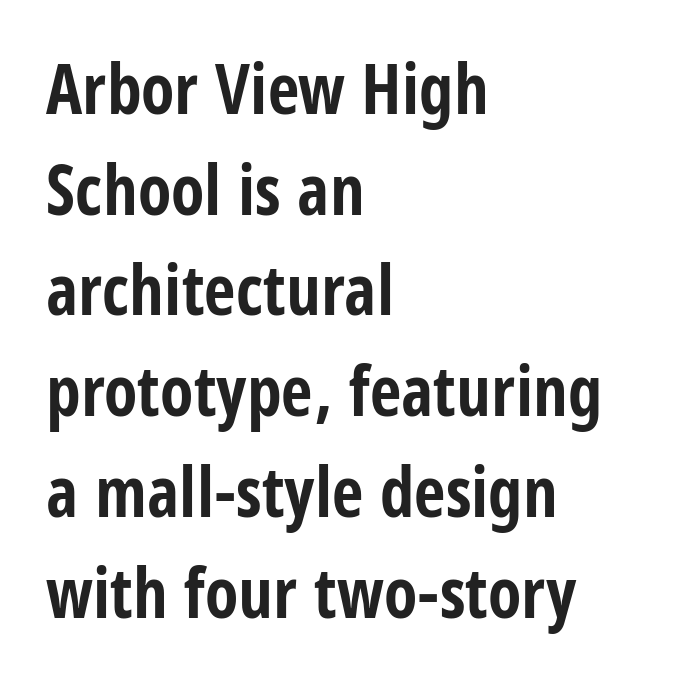
{"serif": "no", "italic": "no", "bold": "yes", "weight": "bold", "width": "condensed", "stroke_contrast": "low", "x_height": "large", "monospaced": "no", "underline": "no", "align": "left", "line_spacing": "normal", "line_spacing_ratio": 1.46, "letter_spacing": "normal", "letter_spacing_em": 0.0, "glyph_px": 69}
